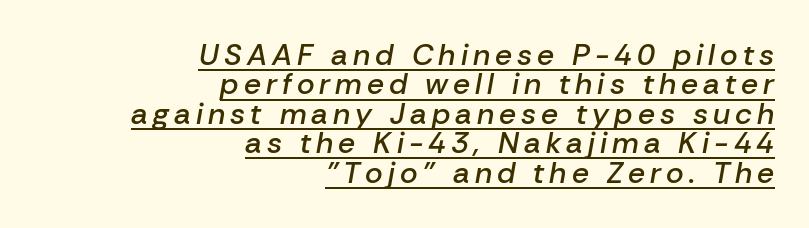
{"italic": "yes", "lean": "right", "slant_degrees": 10, "bold": "semi", "weight": "semibold", "width": "normal", "stroke_contrast": "low", "x_height": "medium", "monospaced": "no", "underline": "yes", "align": "right", "line_spacing": "tight", "line_spacing_ratio": 0.98, "glyph_px": 30}
